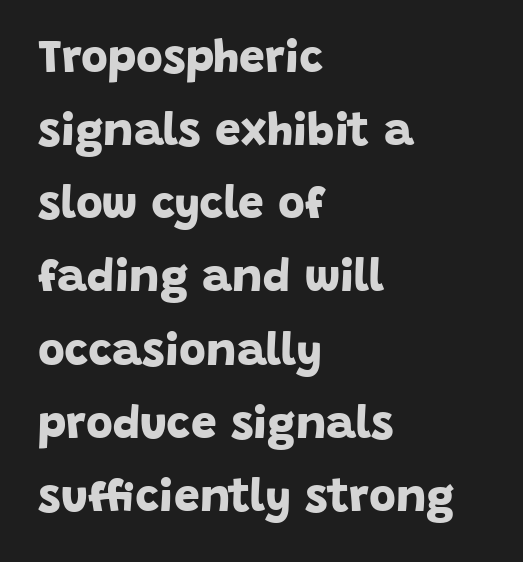
{"serif": "no", "bold": "yes", "weight": "bold", "width": "normal", "stroke_contrast": "low", "x_height": "large", "monospaced": "no", "underline": "no", "align": "left", "line_spacing": "normal", "line_spacing_ratio": 1.59, "letter_spacing": "normal", "letter_spacing_em": 0.0, "glyph_px": 46}
